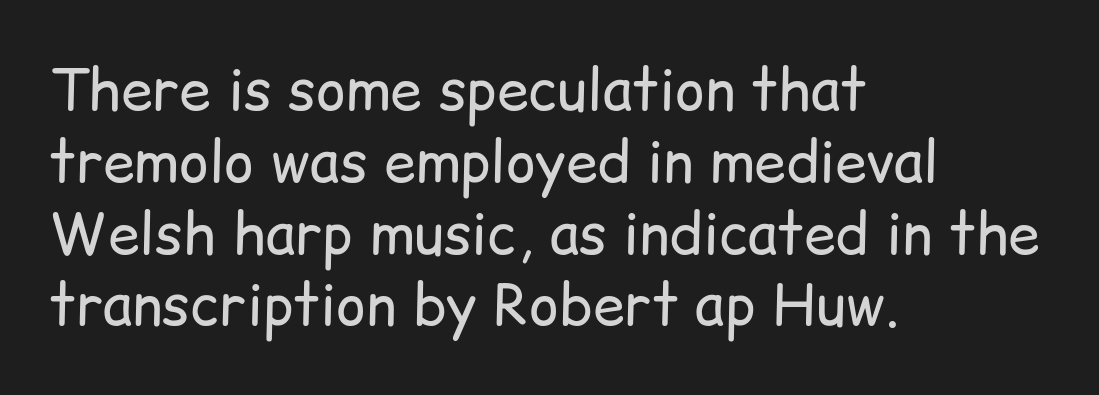
The characters display no serif detailing; their extremities are plain. Type without underlining. The passage shown is typed in a proportional face where columns would drift. Casual observation: everything's shoved over to the left. The line-height multiplier appears to be the usual default.
